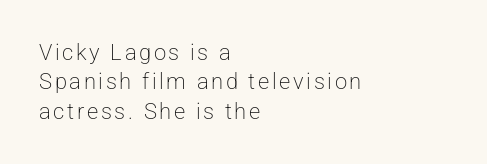
{"italic": "no", "bold": "no", "underline": "no", "align": "left", "line_spacing": "normal", "line_spacing_ratio": 1.33, "glyph_px": 22}
